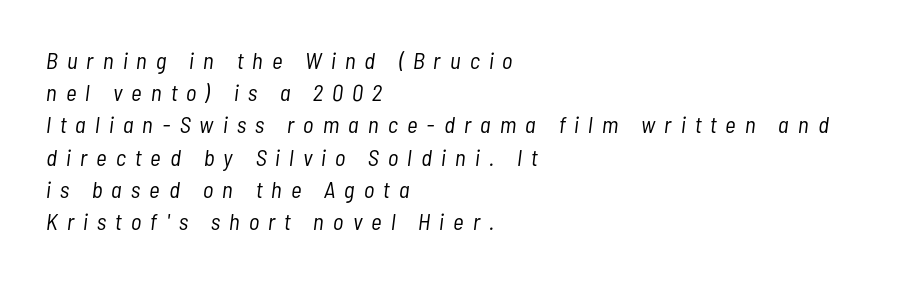
{"italic": "yes", "lean": "right", "slant_degrees": 7, "bold": "no", "underline": "no", "align": "left", "line_spacing": "normal", "line_spacing_ratio": 1.4, "letter_spacing": "wide", "letter_spacing_em": 0.4, "glyph_px": 23}
